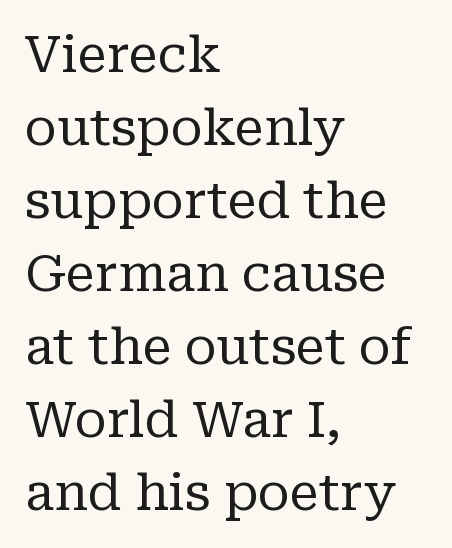
The face used here is rendered with its standard letterfit. A light-to-regular cut is what we see here. The characters display serif detailing at their extremities. Spacing verdict: proportional, widths tailored to each character.
